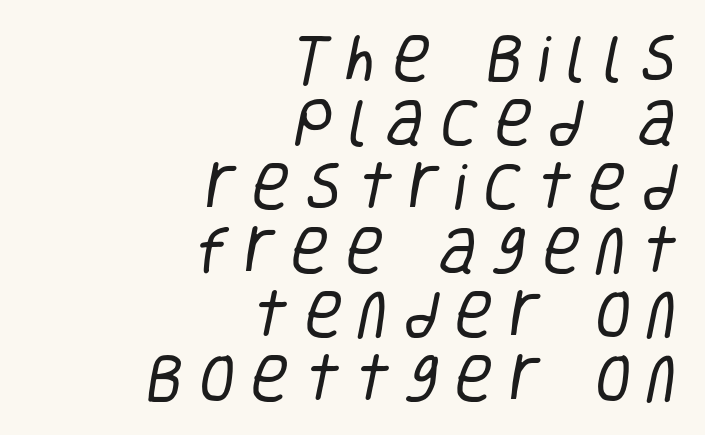
The image shows 52 px regular-weight, condensed sans-serif type; set right-aligned, line spacing 1.23x, unusually wide letter spacing (+0.31 em), not underlined; low stroke contrast and a large x-height.
